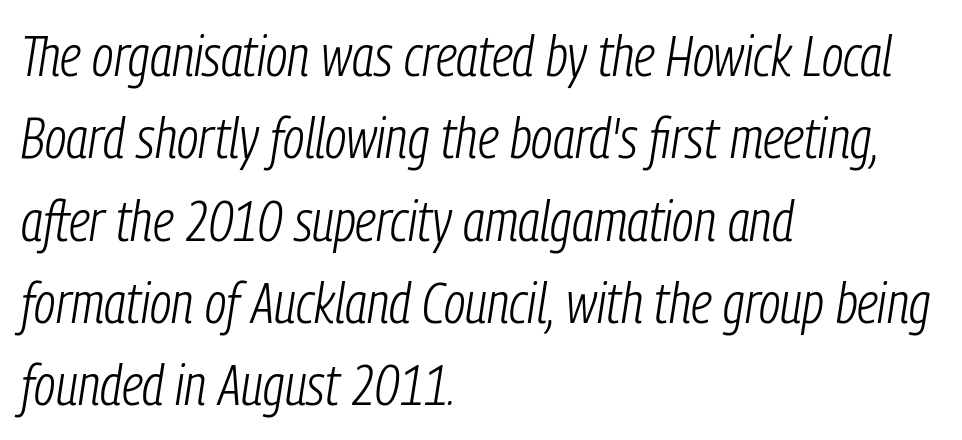
The image shows 56 px light, condensed type, italic (leaning right); set left-aligned, normal line spacing (1.47x), normal letter spacing, not underlined; low stroke contrast and a medium x-height.
